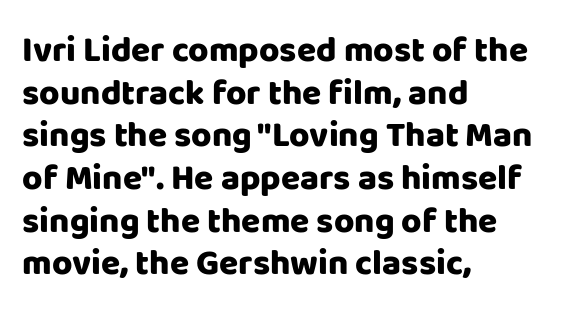
The image shows 35 px heavy sans-serif type, upright; set left-aligned, line spacing 1.22x, normal letter spacing, not underlined; low stroke contrast and a large x-height.
